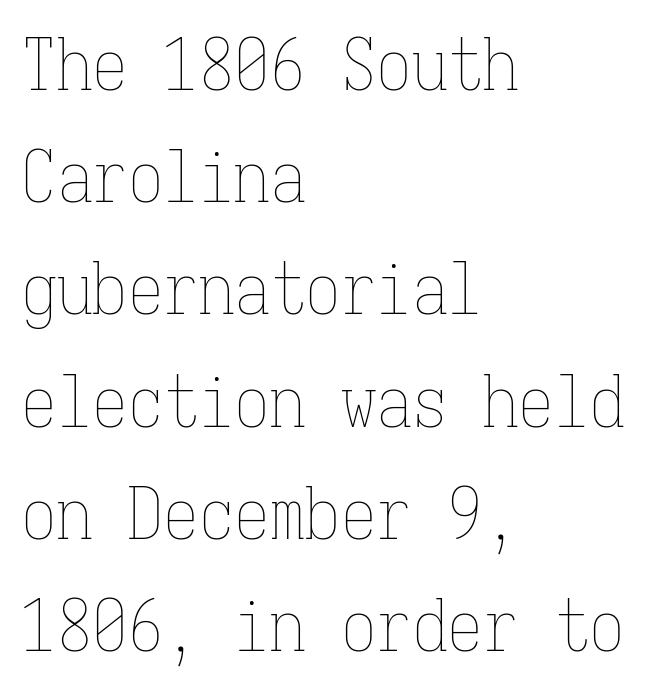
This sample has the even, mechanical cadence of fixed-width lettering. No letter is thick-stroked: the sample isn't bold. Caption: standard tracking, unaltered. The space directly below the letters is spotless. Regular leading.
